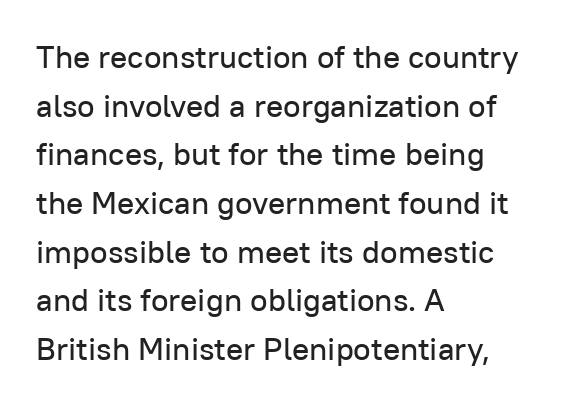
Caption: multi-line text, flush left, ragged right. The gaps between neighbouring characters are ordinary and unremarkable. Unmarked baselines from the first word to the last. The font family rendered here belongs to the sans-serif group.
